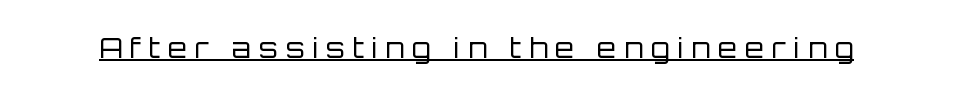
Type style note: lacks serifs. Style check: upright. These lines are rendered in a variable-pitch font. The strokes carry an ordinary text weight at most. In designer terms, the underline attribute is active on this setting.
